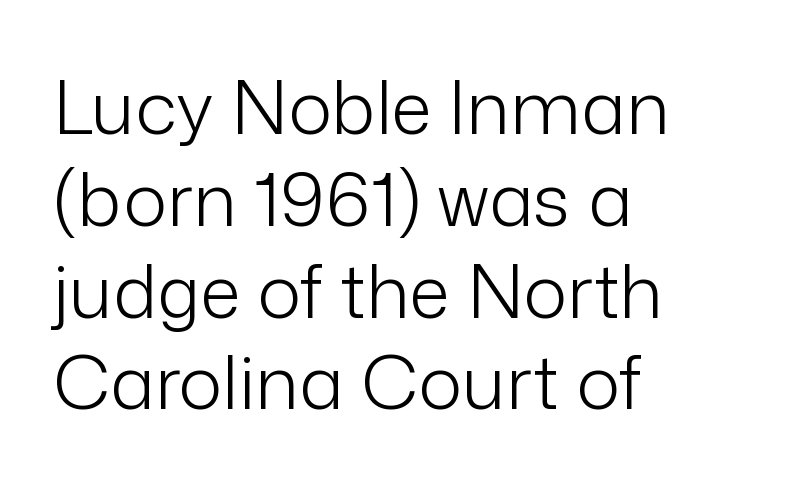
Q: Is the text bold? A: No.
Q: Is the text italic (slanted)? A: No, it is upright.
Q: Is the typeface a serif or a sans-serif typeface? A: Sans-serif.
Q: Is the text underlined? A: No.
Q: How is the paragraph aligned? A: Left-aligned.
Q: Is the spacing between letters normal or unusually wide? A: Normal.
Q: Width (condensed, normal, or wide)? A: Normal.
Q: Stroke contrast? A: Low.
Q: x-height? A: Medium.
Q: Monospaced? A: No.
